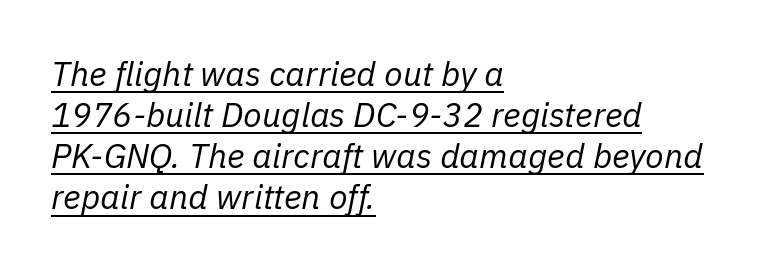
{"italic": "yes", "lean": "right", "slant_degrees": 11, "bold": "no", "weight": "regular", "width": "normal", "stroke_contrast": "low", "x_height": "medium", "monospaced": "no", "underline": "yes", "align": "left", "line_spacing_ratio": 1.21, "letter_spacing": "normal", "letter_spacing_em": 0.0, "glyph_px": 34}
